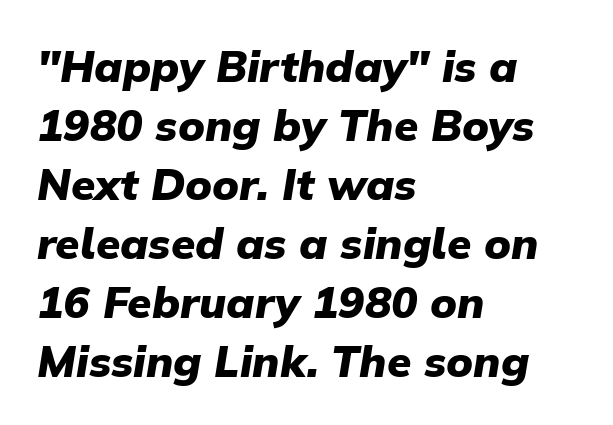
{"italic": "yes", "lean": "right", "slant_degrees": 9, "bold": "yes", "weight": "heavy", "width": "normal", "stroke_contrast": "low", "x_height": "medium", "monospaced": "no", "underline": "no", "align": "left", "line_spacing": "normal", "line_spacing_ratio": 1.34, "letter_spacing": "normal", "letter_spacing_em": 0.0, "glyph_px": 44}
